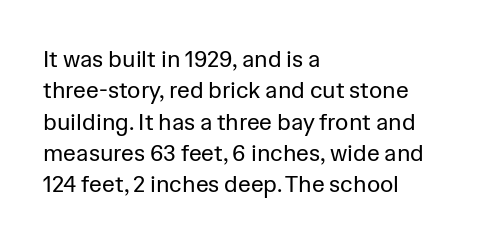
The image shows 23 px text type, upright; set left-aligned, normal line spacing (1.36x), normal letter spacing, not underlined.
